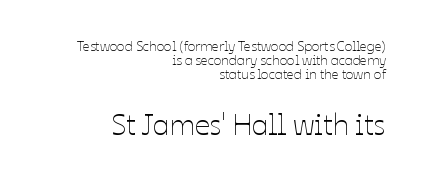
{"italic": "no", "bold": "no", "weight": "thin", "width": "normal", "stroke_contrast": "low", "x_height": "medium", "monospaced": "no", "underline": "no", "align": "right", "line_spacing": "tight", "line_spacing_ratio": 1.01, "letter_spacing": "normal", "letter_spacing_em": 0.0, "larger_block": "second", "size_ratio": 2.14, "glyph_px": 30}
